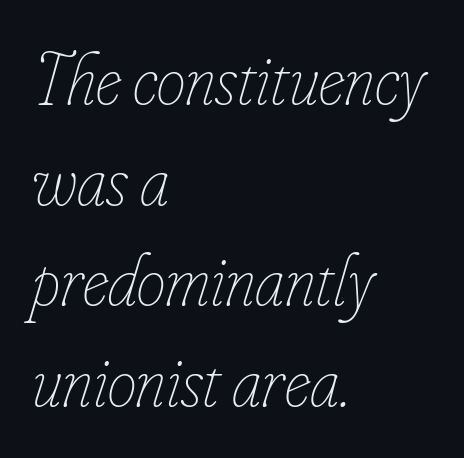
The image shows 73 px thin, condensed type, italic (leaning right); set left-aligned, normal line spacing (1.38x), normal letter spacing, not underlined; low stroke contrast and a small x-height.
